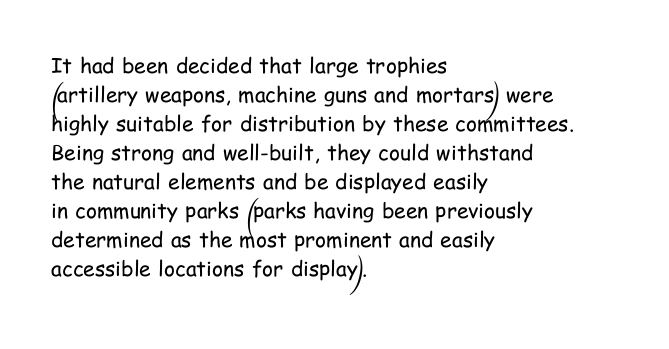
The image shows 21 px text type, upright; set left-aligned, normal line spacing (1.38x), normal letter spacing, not underlined.
